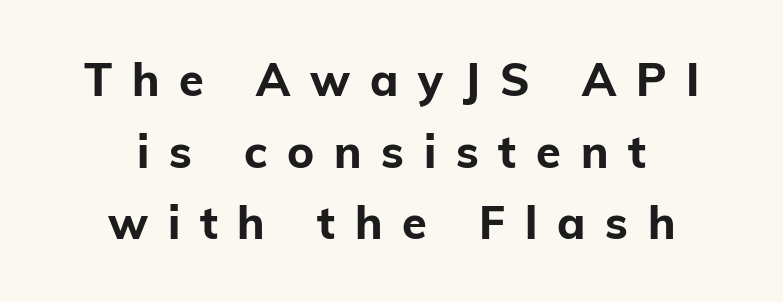
{"serif": "no", "italic": "no", "bold": "yes", "weight": "bold", "width": "normal", "stroke_contrast": "low", "x_height": "medium", "monospaced": "no", "underline": "no", "align": "center", "line_spacing": "normal", "line_spacing_ratio": 1.59, "letter_spacing": "wide", "letter_spacing_em": 0.44, "glyph_px": 45}
